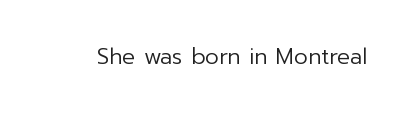
The space directly below the letters is spotless. Quick note: not italic, upright. The line texture is even and compact thanks to regular tracking. These glyphs show unthickened strokes, regular width or finer.
